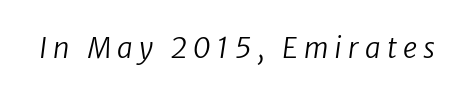
{"serif": "no", "bold": "no", "weight": "regular", "width": "normal", "stroke_contrast": "low", "x_height": "medium", "monospaced": "no", "underline": "no", "letter_spacing": "wide", "letter_spacing_em": 0.22, "glyph_px": 28}
